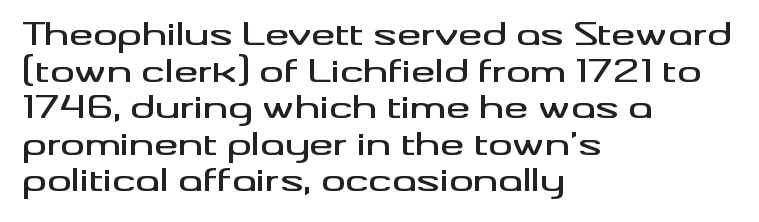
The image shows 30 px wide sans-serif type, upright; set left-aligned, line spacing 1.22x, normal letter spacing, not underlined; medium stroke contrast and a small x-height.
